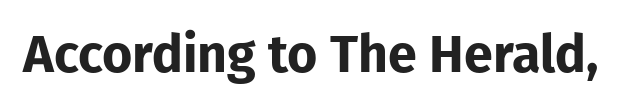
The image shows 52 px bold sans-serif type, upright; set normal letter spacing, not underlined; low stroke contrast and a medium x-height.
